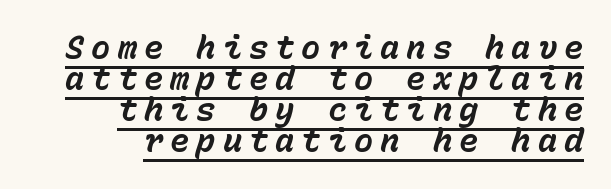
When letters slant like this, we call the style italic. Compared with a flush-left layout, this one pins lines to the opposite, right side. Each glyph is drawn with heavy, bold strokes. There is plenty of visible air inserted between adjacent glyphs. You can see a thin bar hugging the bottom of the glyphs. Here the designer chose a console-style face with uniform glyph widths.
